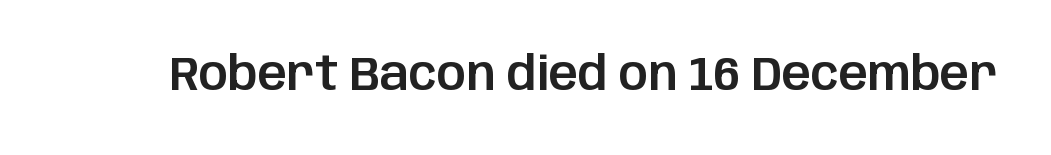
The image shows 46 px sans-serif type, upright; set normal letter spacing, not underlined; low stroke contrast and a large x-height.
